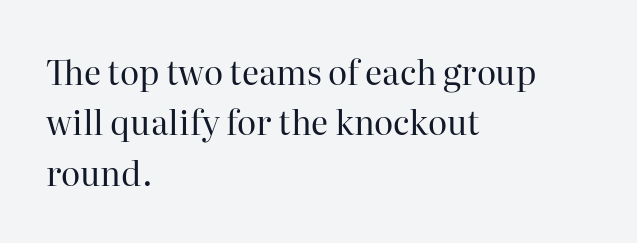
The image shows 33 px regular-weight serif type, upright; set left-aligned, normal line spacing (1.53x), normal letter spacing, not underlined; high stroke contrast and a medium x-height.
